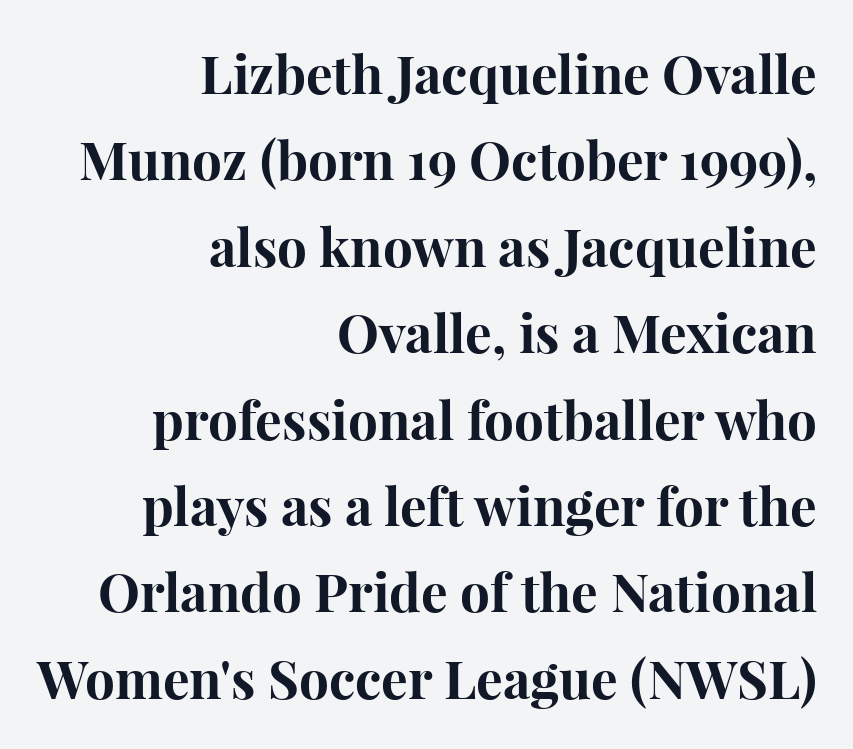
The image shows 53 px bold serif type, upright; set right-aligned, normal line spacing (1.63x), normal letter spacing, not underlined; high stroke contrast and a medium x-height.
